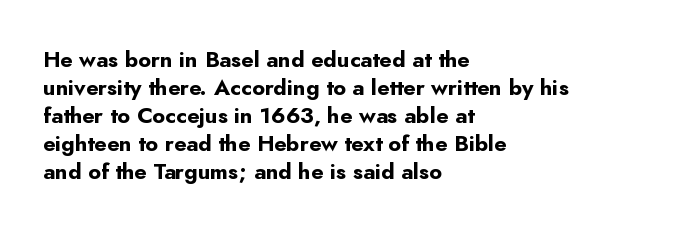
{"italic": "no", "bold": "yes", "underline": "no", "align": "left", "line_spacing": "normal", "line_spacing_ratio": 1.27, "letter_spacing": "normal", "letter_spacing_em": 0.0, "glyph_px": 22}
